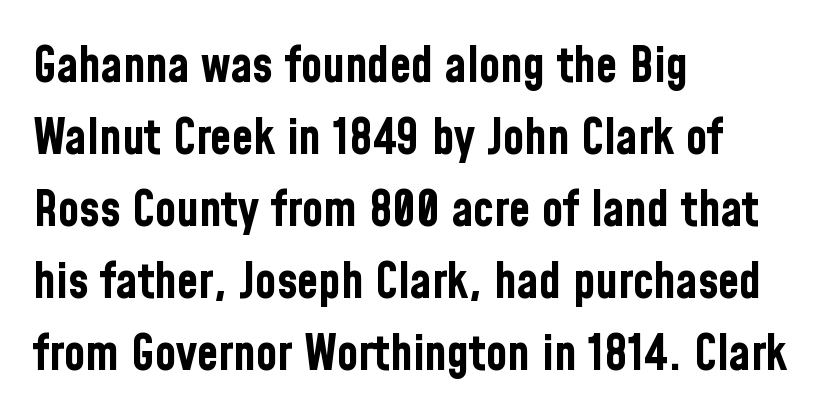
A sans-serif font was chosen for this passage. Nobody touched the tracking dial on this one. I'd describe the lettering as bold — thick and assertive. Each new line begins a customary step beneath the previous one.
